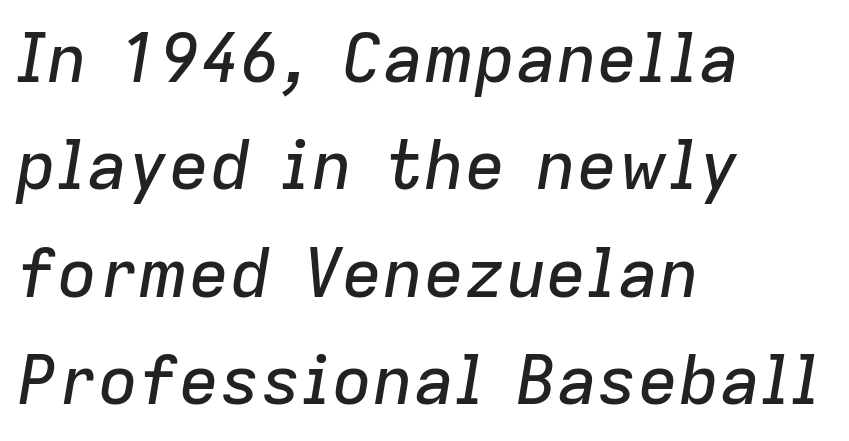
These lines keep a tight, regular rhythm from letter to letter. Would a proofreader flag this as italicized? Yes. Regarding leading, the lines here are spaced in the standard way. These lines are rendered in a variable-pitch font. Descender tails drop into unmarked territory.
